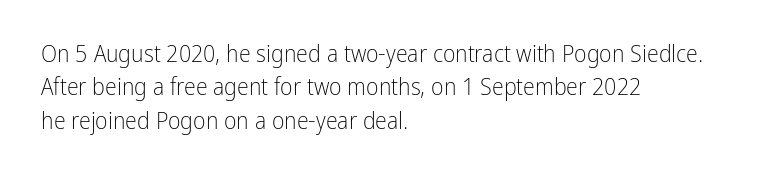
The image shows 24 px text type, upright; set left-aligned, normal line spacing (1.39x), normal letter spacing, not underlined.
